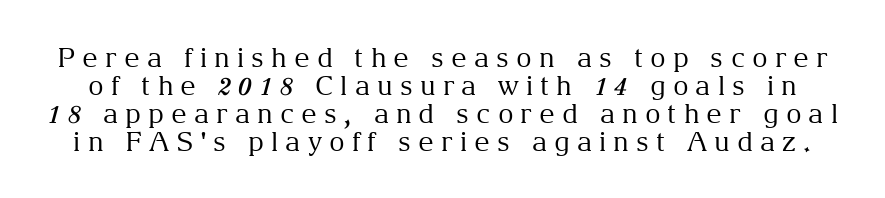
The image shows 27 px text type, upright; set tight line spacing (1.04x), unusually wide letter spacing (+0.26 em), not underlined.
